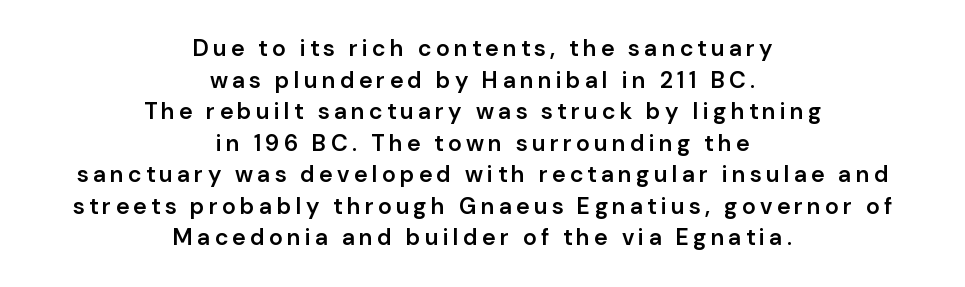
{"italic": "no", "bold": "semi", "underline": "no", "align": "center", "line_spacing": "normal", "line_spacing_ratio": 1.37, "glyph_px": 23}
